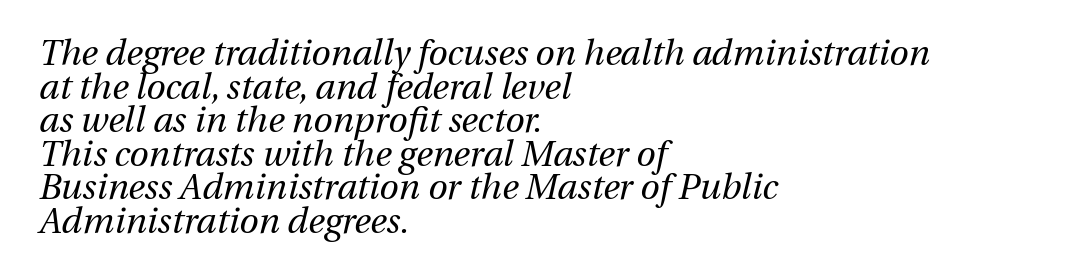
Observe the lean: these are italic letterforms. Do the characters align in a grid? No, the font is proportional. Which margin do the lines hug? The left one — the right edge is uneven. Stem width sits at or under what a default text font uses. The strip under each line holds only bare page.
